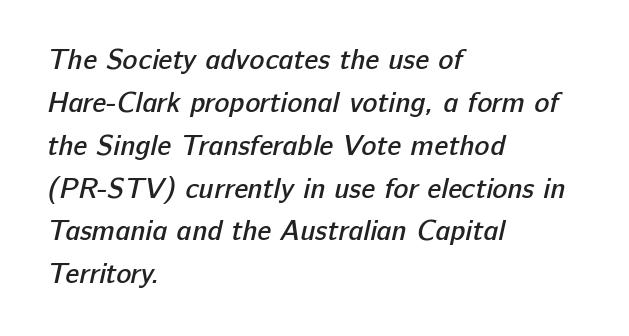
Q: Is the text bold? A: Semi-bold.
Q: Is the typeface a serif or a sans-serif typeface? A: Sans-serif.
Q: Is the text underlined? A: No.
Q: How is the paragraph aligned? A: Left-aligned.
Q: Is the spacing between letters normal or unusually wide? A: Normal.
Q: Is the spacing between lines tight, normal or loose? A: Normal.
Q: Width (condensed, normal, or wide)? A: Normal.
Q: Stroke contrast? A: Low.
Q: x-height? A: Medium.
Q: Monospaced? A: No.
